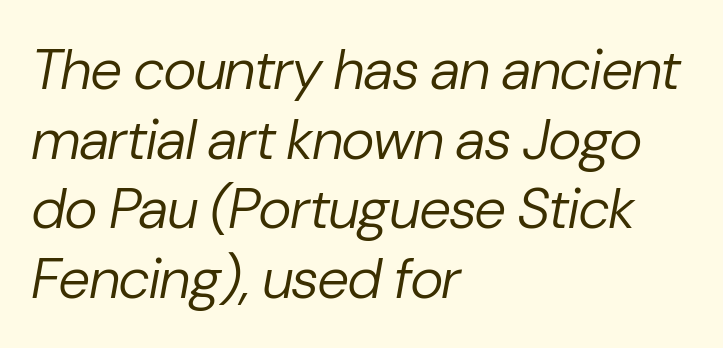
This sample uses an oblique cut, with every glyph tilted off the vertical. Leftover space on each line is placed entirely after the last word. Honestly, there is no underline to notice here at all. Think of a printed novel: that variable character pitch is what you see here. Think standard paragraph weight, or any step lighter than that.
